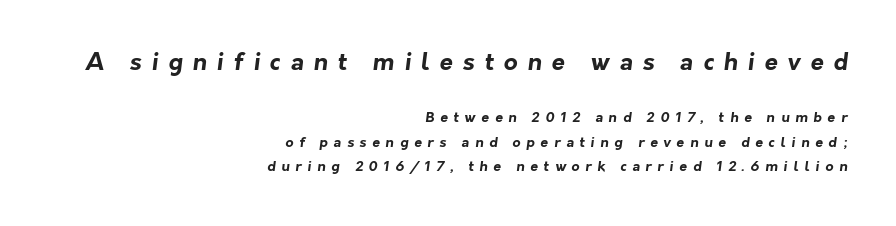
Q: Is the text bold? A: Yes.
Q: Is the text underlined? A: No.
Q: How is the paragraph aligned? A: Right-aligned.
Q: Is the spacing between letters normal or unusually wide? A: Unusually wide.
Q: Which block of text is set in a larger size, the first (top) or the second (bottom)? A: The first (top) one.
